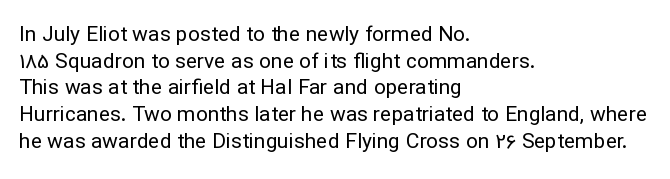
The image shows 21 px text type, upright; set left-aligned, normal line spacing (1.27x), normal letter spacing, not underlined.
